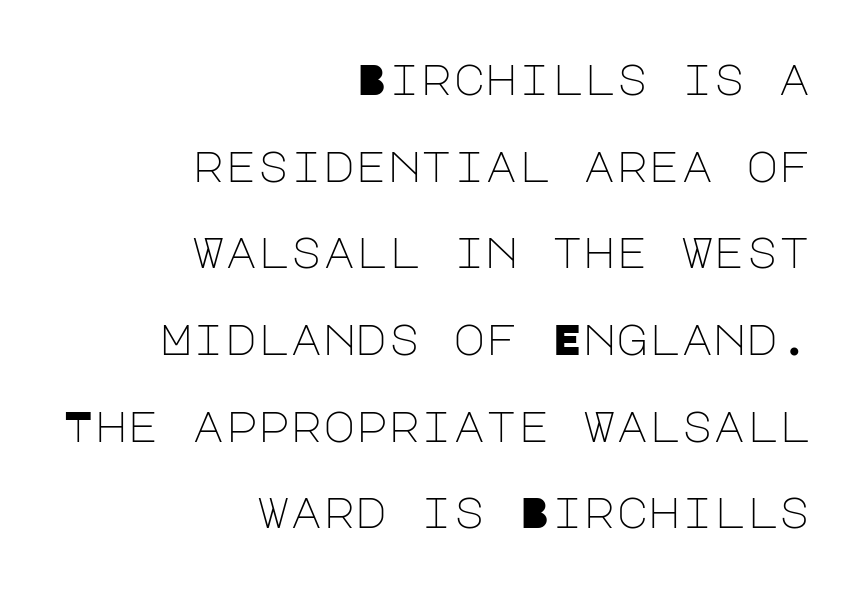
{"serif": "no", "italic": "no", "bold": "no", "weight": "light", "width": "normal", "stroke_contrast": "low", "x_height": "large", "underline": "no", "align": "right", "line_spacing": "loose", "line_spacing_ratio": 1.97, "letter_spacing": "normal", "letter_spacing_em": 0.0, "glyph_px": 44}
